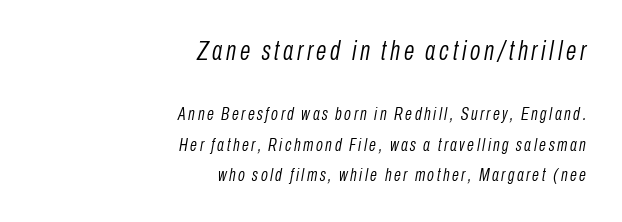
Q: Is the text bold? A: No.
Q: Is the text italic (slanted)? A: Yes, it leans right by about 10 degrees.
Q: Is the text underlined? A: No.
Q: How is the paragraph aligned? A: Right-aligned.
Q: Which block of text is set in a larger size, the first (top) or the second (bottom)? A: The first (top) one.
